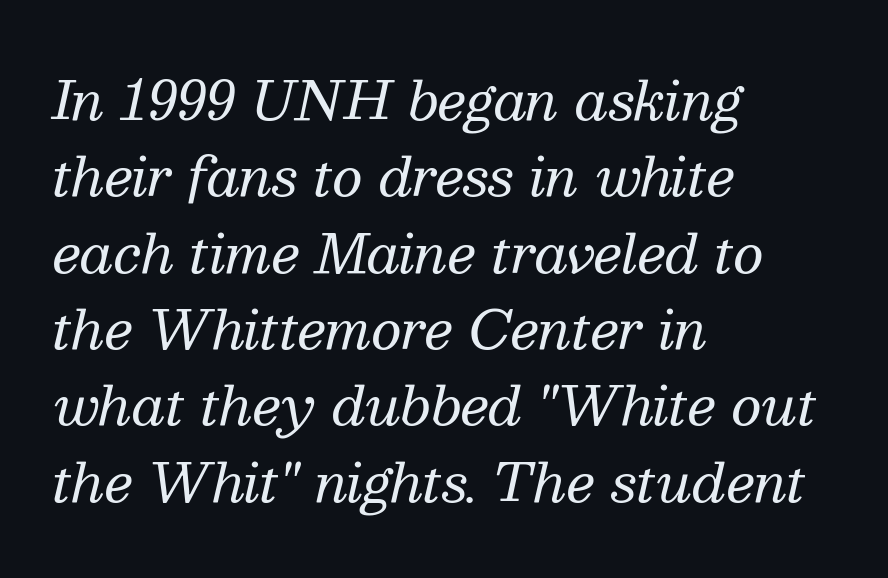
Check where the strokes stop: tiny serifs finish them off. A bare baseline throughout the passage. The passage shown stacks its lines at a standard gap. Is this a fixed-width face? No — the glyphs have proportional, varying widths. This sample is left-justified, so line endings fall wherever the words run out.
